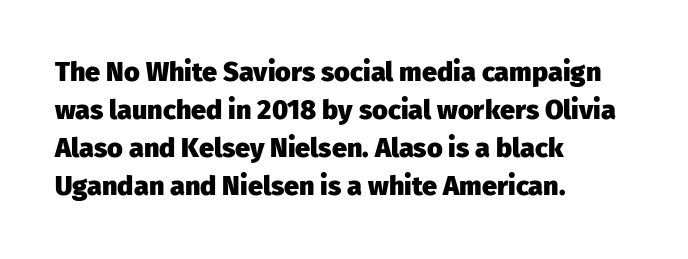
Q: Is the text bold? A: Yes.
Q: Is the text italic (slanted)? A: No, it is upright.
Q: Is the text underlined? A: No.
Q: How is the paragraph aligned? A: Left-aligned.
Q: Is the spacing between letters normal or unusually wide? A: Normal.
Q: Is the spacing between lines tight, normal or loose? A: Normal.
